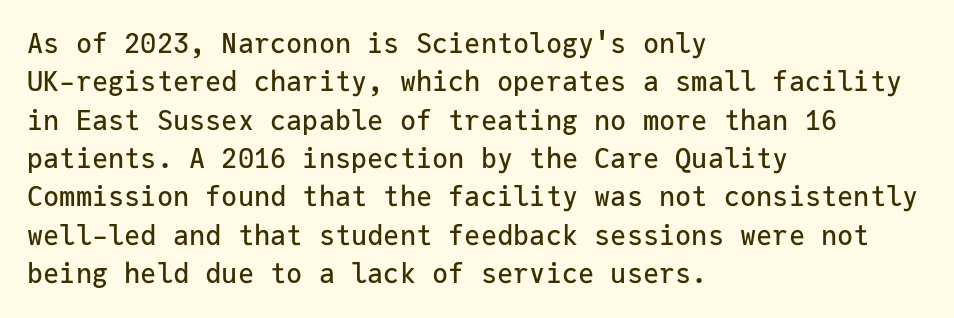
{"italic": "no", "underline": "no", "align": "left", "line_spacing": "normal", "line_spacing_ratio": 1.42, "letter_spacing": "normal", "letter_spacing_em": 0.0, "glyph_px": 27}
